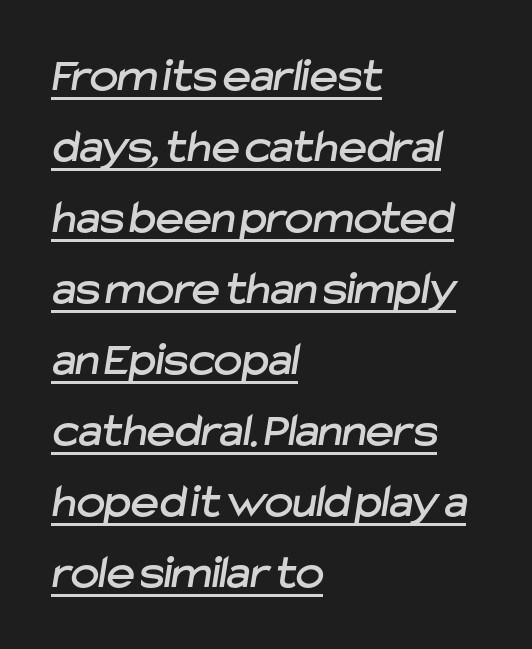
Leftover space on each line is placed entirely after the last word. Type style note: lacks serifs. The typesetter has applied underlining to the passage shown. How are the letters spaced? Ordinarily, with no added tracking.
